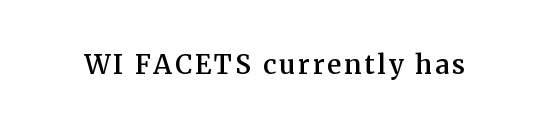
Q: Is the text bold? A: Semi-bold.
Q: Is the text italic (slanted)? A: No, it is upright.
Q: Is the text underlined? A: No.
